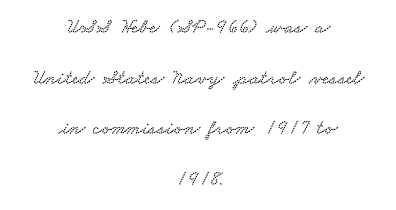
Q: Is the text underlined? A: No.
Q: How is the paragraph aligned? A: Centered.
Q: Is the spacing between letters normal or unusually wide? A: Normal.
Q: Is the spacing between lines tight, normal or loose? A: Loose.
